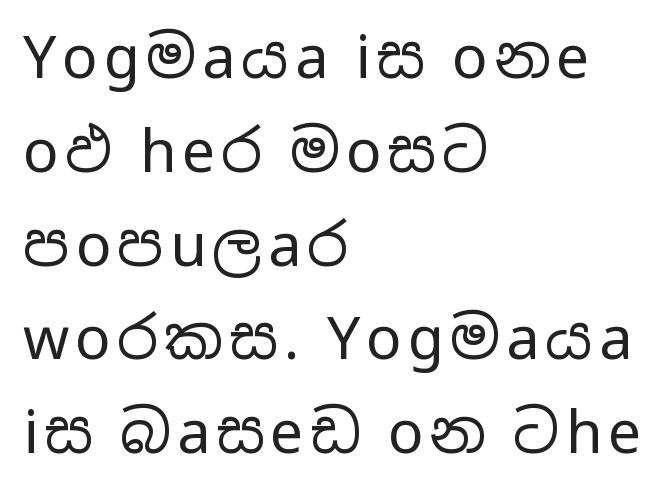
The image shows 59 px regular-weight, wide sans-serif type, upright; set left-aligned, normal line spacing (1.59x), not underlined; low stroke contrast and a medium x-height.
